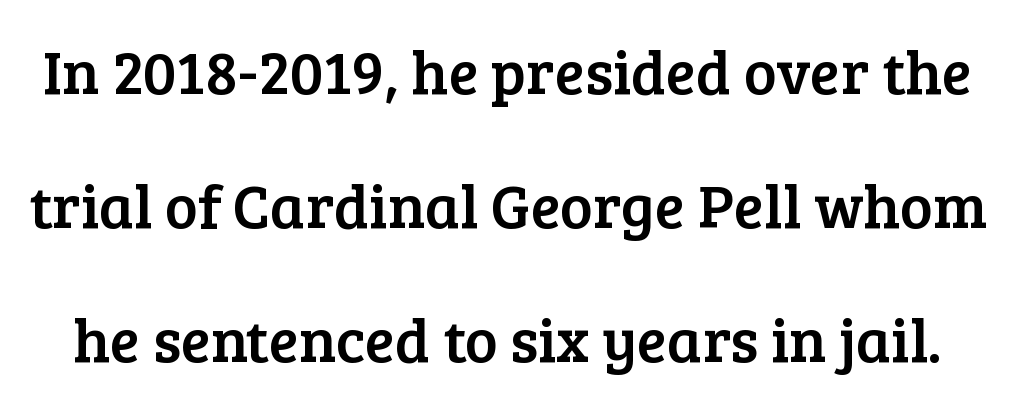
The image shows 62 px serif type, upright; set loose line spacing (2.16x), normal letter spacing, not underlined; low stroke contrast and a medium x-height.
